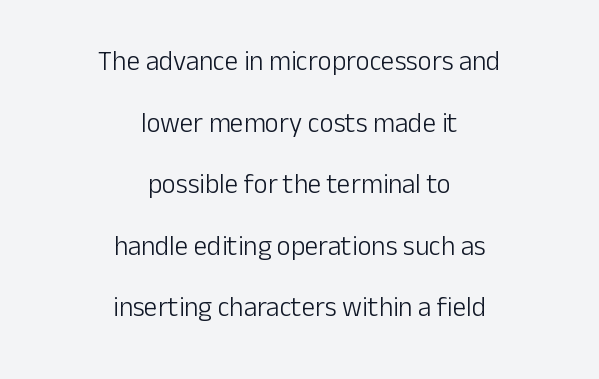
{"italic": "no", "bold": "no", "underline": "no", "align": "center", "line_spacing": "loose", "line_spacing_ratio": 2.28, "letter_spacing": "normal", "letter_spacing_em": 0.0, "glyph_px": 27}
